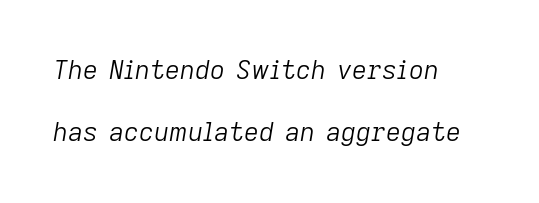
In CSS terms this would be text-align: left. No chunkiness to these letters — they're not bold. Glance below the letters and you will spot only blank space. The lines are spread far apart with generous leading. Words appear dense and cohesive because spacing is normal. This is oblique type, the kind used for emphasis or titles.
